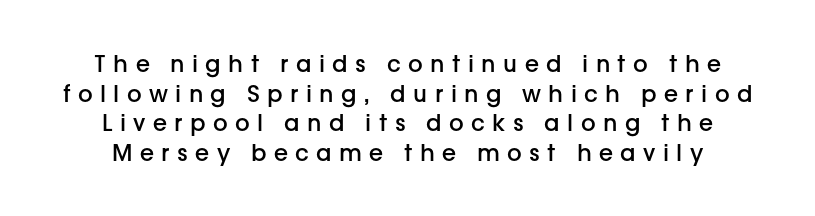
Q: Is the text bold? A: Semi-bold.
Q: Is the text italic (slanted)? A: No, it is upright.
Q: Is the text underlined? A: No.
Q: Is the spacing between letters normal or unusually wide? A: Unusually wide.
Q: Is the spacing between lines tight, normal or loose? A: Normal.
